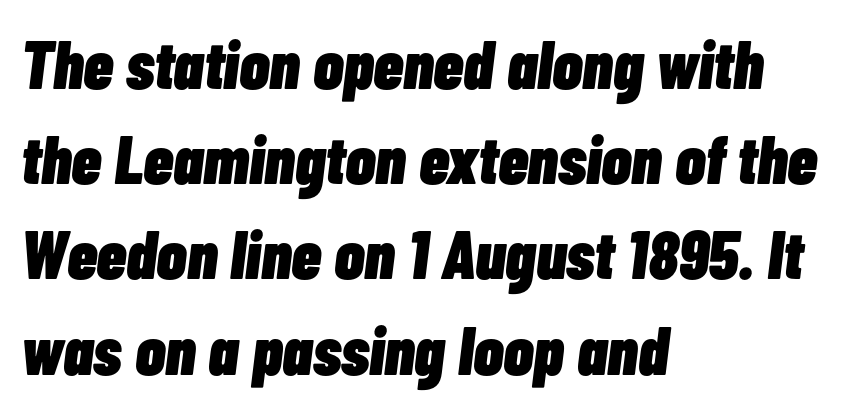
What's the leading like? Ordinary, nothing unusual. Heavy, bold letterforms. Words float on clear page, feet unadorned. There's an unmistakable incline to the writing here. Note the varied advance widths — an 'i' is clearly narrower than an 'm'.
